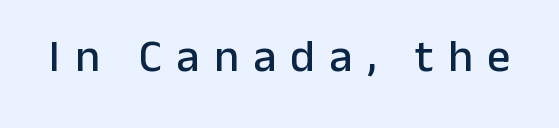
{"serif": "no", "italic": "no", "width": "normal", "stroke_contrast": "low", "x_height": "medium", "monospaced": "no", "underline": "no", "letter_spacing": "wide", "letter_spacing_em": 0.31, "glyph_px": 46}
